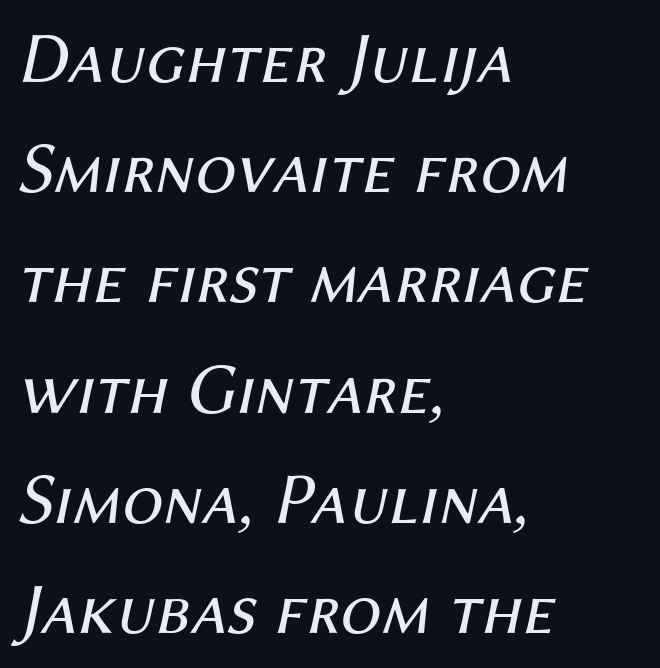
Do the characters align in a grid? No, the font is proportional. Underline: absent. The designer left line spacing at the default. Line starts are locked; line ends wander. The font sits on the lighter half of the weight spectrum, regular included. The rendering keeps characters at their native spacing.
